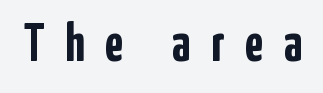
The image shows 54 px semibold, condensed sans-serif type, upright; set unusually wide letter spacing (+0.38 em), not underlined; low stroke contrast and a medium x-height.
